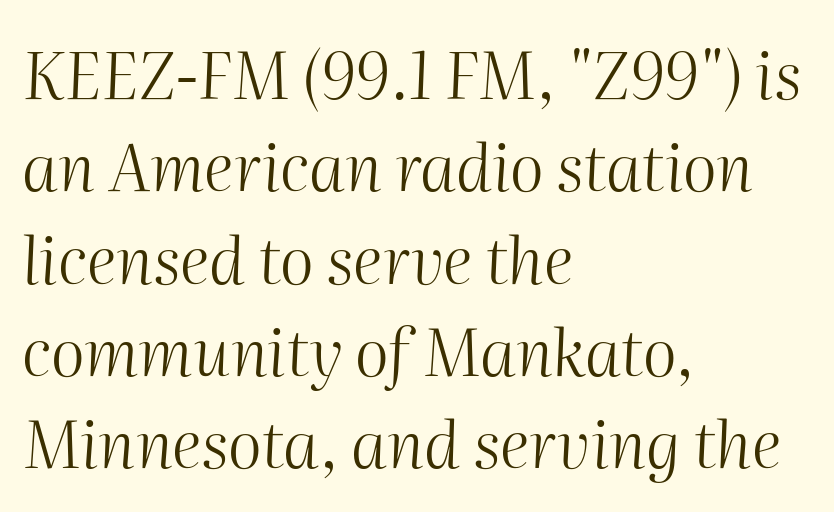
{"italic": "yes", "lean": "right", "slant_degrees": 2, "bold": "no", "weight": "light", "width": "normal", "stroke_contrast": "medium", "x_height": "medium", "monospaced": "no", "underline": "no", "align": "left", "line_spacing": "normal", "line_spacing_ratio": 1.42, "letter_spacing": "normal", "letter_spacing_em": 0.0, "glyph_px": 65}
